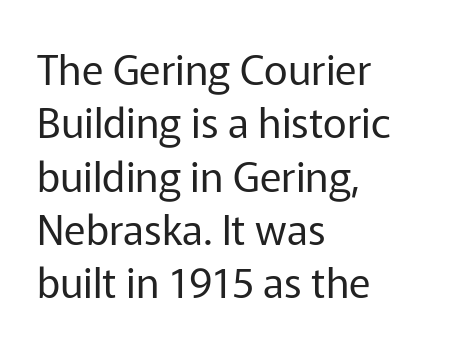
The image shows 41 px regular-weight sans-serif type, upright; set left-aligned, normal line spacing (1.3x), normal letter spacing, not underlined; low stroke contrast and a medium x-height.
